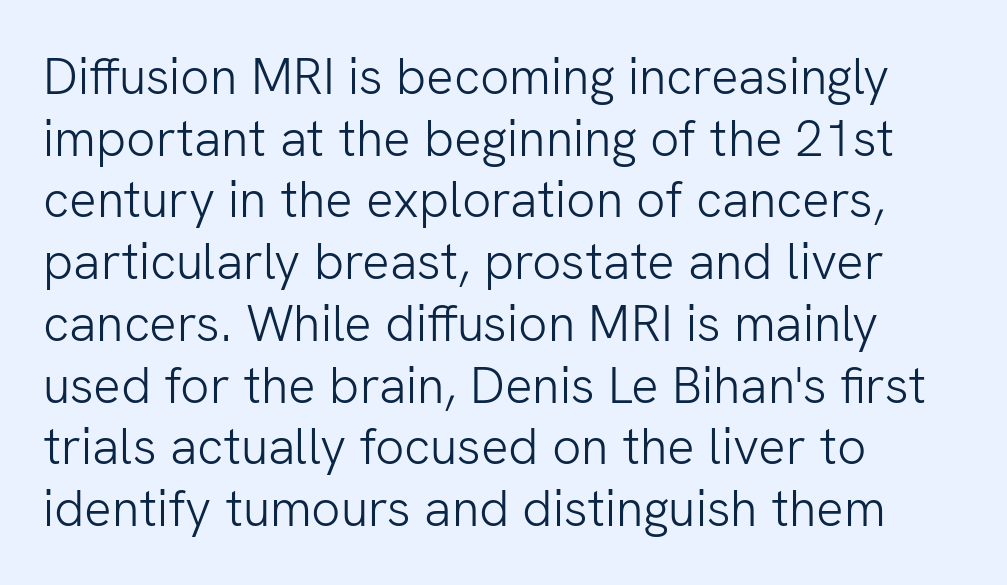
Does the lettering tilt? It doesn't — this is upright. Nothing sits at the stroke ends, so this counts as sans-serif. Think of a printed novel: that variable character pitch is what you see here. Has an underline been added? It has not.
